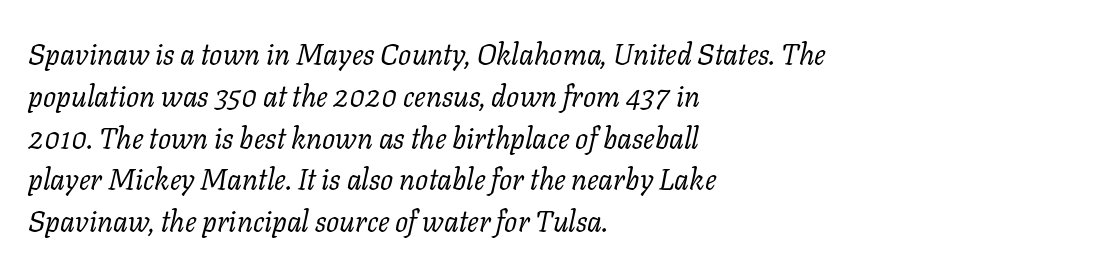
{"serif": "yes", "italic": "yes", "lean": "right", "slant_degrees": 11, "bold": "no", "weight": "regular", "width": "normal", "stroke_contrast": "low", "x_height": "medium", "monospaced": "no", "underline": "no", "align": "left", "line_spacing": "normal", "line_spacing_ratio": 1.44, "letter_spacing": "normal", "letter_spacing_em": 0.0, "glyph_px": 29}
